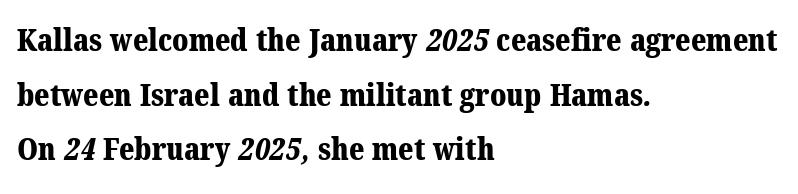
The image shows 31 px bold serif type; set left-aligned, line spacing 1.76x, normal letter spacing, not underlined; medium stroke contrast and a medium x-height.
